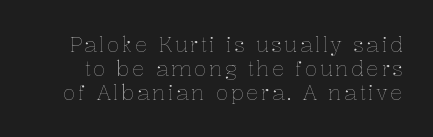
The image shows 21 px text type, upright; set tight line spacing (1.14x), not underlined.
